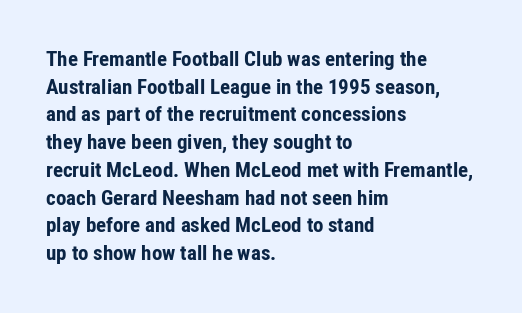
The image shows 21 px bold type, upright; set left-aligned, normal line spacing (1.32x), normal letter spacing, not underlined.
